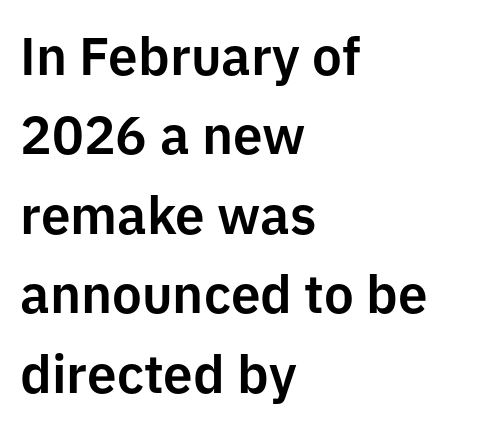
The letters stand straight up with perfectly vertical stems. Beneath every word, the page is bare. The ragged edge is on the right, which tells us the setting is flush left. The rendering uses a moderate line-height, typical for paragraphs. I'd call this a sans setting — the letters go barefoot. You could call the tracking neutral — neither tight nor loose.
